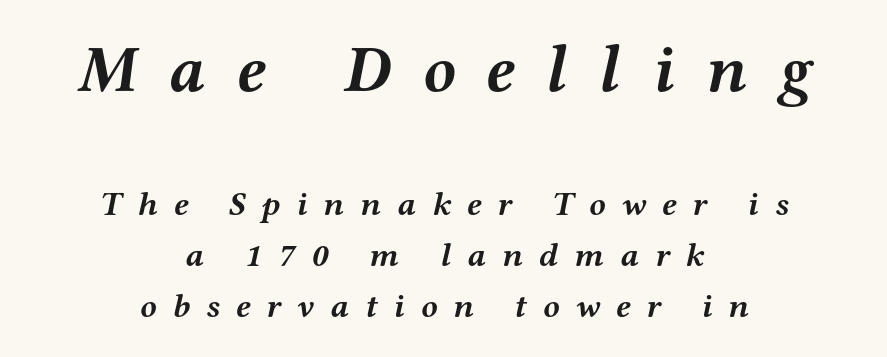
{"serif": "yes", "italic": "yes", "lean": "right", "slant_degrees": 12, "bold": "yes", "weight": "semibold", "width": "wide", "stroke_contrast": "medium", "x_height": "medium", "monospaced": "no", "underline": "no", "align": "center", "line_spacing": "normal", "line_spacing_ratio": 1.49, "letter_spacing": "wide", "letter_spacing_em": 0.47, "larger_block": "first", "size_ratio": 1.97, "glyph_px": 67}
